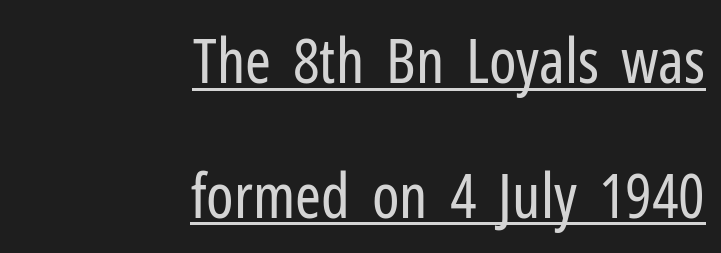
Q: Is the text bold? A: No.
Q: Is the text italic (slanted)? A: No, it is upright.
Q: Is the typeface a serif or a sans-serif typeface? A: Sans-serif.
Q: Is the text underlined? A: Yes.
Q: How is the paragraph aligned? A: Right-aligned.
Q: Is the spacing between letters normal or unusually wide? A: Normal.
Q: Is the spacing between lines tight, normal or loose? A: Loose.
Q: Width (condensed, normal, or wide)? A: Condensed.
Q: Stroke contrast? A: Low.
Q: x-height? A: Medium.
Q: Monospaced? A: No.
